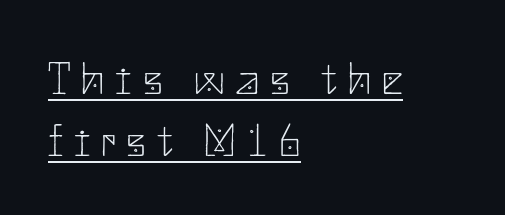
The image shows 46 px thin sans-serif type, upright; set left-aligned, normal line spacing (1.35x), unusually wide letter spacing (+0.24 em), underlined; low stroke contrast and a small x-height.
